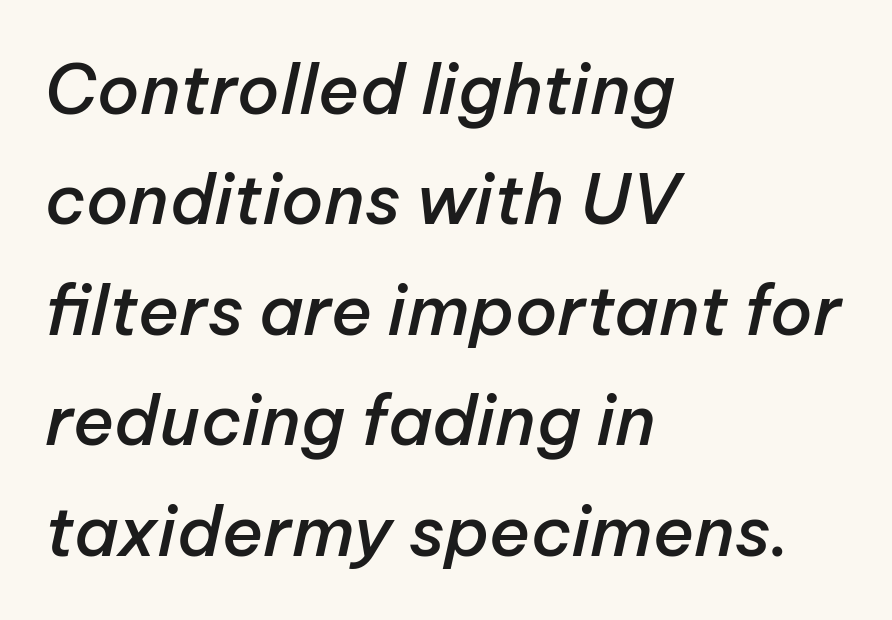
The paragraph shown leans on its left margin. The foot of each line stays bare and open. There is no visible air inserted between adjacent glyphs. Note the varied advance widths — an 'i' is clearly narrower than an 'm'.
